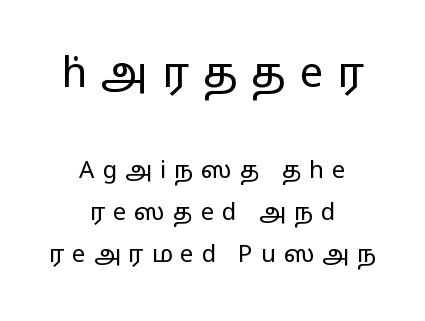
What stands out about the letter spacing? Its width — letters are far apart. These lines are rendered in a variable-pitch font. The weight would be labelled regular, book, light, or lighter still. Is there any slant? The stems are plumb. Where is the straight margin? There isn't one; the lines are centered.
